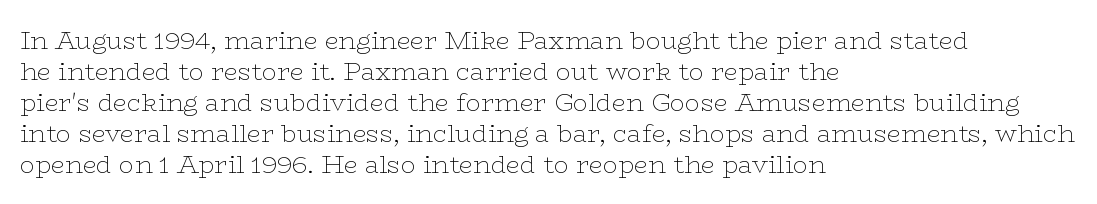
The image shows 25 px text type, upright; set left-aligned, line spacing 1.24x, normal letter spacing, not underlined.
